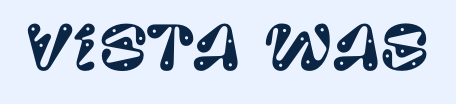
{"serif": "no", "width": "normal", "stroke_contrast": "low", "x_height": "large", "monospaced": "no", "underline": "no", "letter_spacing": "normal", "letter_spacing_em": 0.0, "glyph_px": 60}
